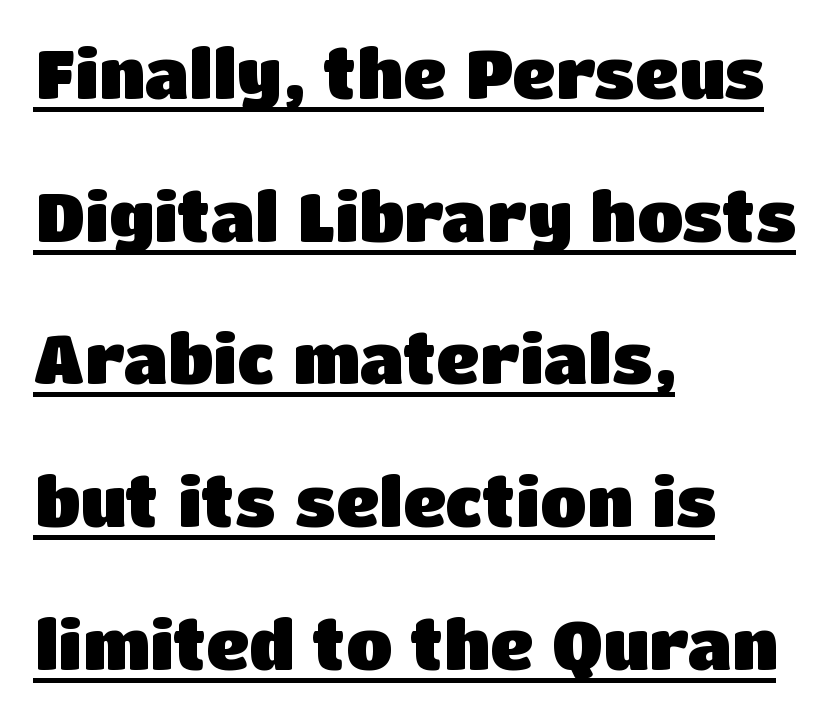
The letters advance in unequal steps, a hallmark of proportional type. To sum up the face: it is a sans, with no serifs. Caption: bold face, heavy strokes. Designer's note — italics off, roman on. This rendering features underlined lettering.
